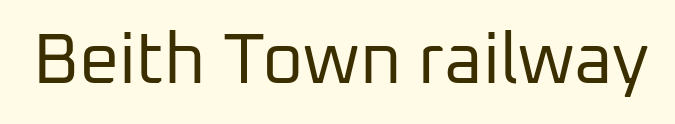
{"serif": "no", "italic": "no", "bold": "no", "weight": "regular", "width": "normal", "stroke_contrast": "low", "x_height": "medium", "monospaced": "no", "underline": "no", "letter_spacing": "normal", "letter_spacing_em": 0.0, "glyph_px": 71}
